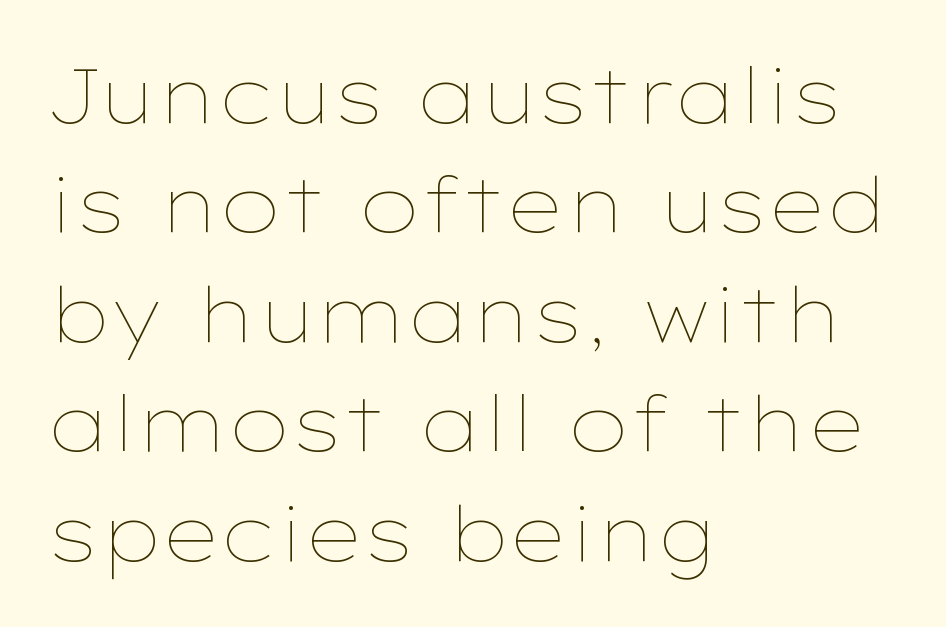
Q: Is the text bold? A: No.
Q: Is the text italic (slanted)? A: No, it is upright.
Q: Is the text underlined? A: No.
Q: How is the paragraph aligned? A: Left-aligned.
Q: Is the spacing between letters normal or unusually wide? A: Normal.
Q: Is the spacing between lines tight, normal or loose? A: Normal.
Q: Width (condensed, normal, or wide)? A: Wide.
Q: Stroke contrast? A: Low.
Q: x-height? A: Medium.
Q: Monospaced? A: No.
